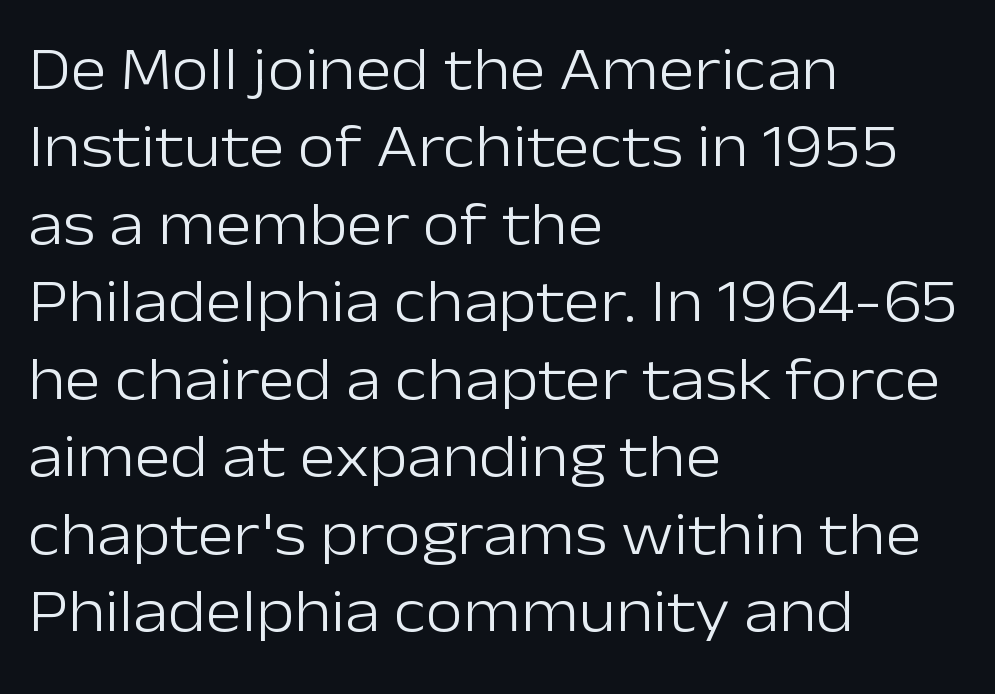
Q: Is the text bold? A: No.
Q: Is the text italic (slanted)? A: No, it is upright.
Q: Is the typeface a serif or a sans-serif typeface? A: Sans-serif.
Q: Is the text underlined? A: No.
Q: How is the paragraph aligned? A: Left-aligned.
Q: Is the spacing between letters normal or unusually wide? A: Normal.
Q: Is the spacing between lines tight, normal or loose? A: Normal.
Q: Width (condensed, normal, or wide)? A: Normal.
Q: Stroke contrast? A: Low.
Q: x-height? A: Medium.
Q: Monospaced? A: No.
